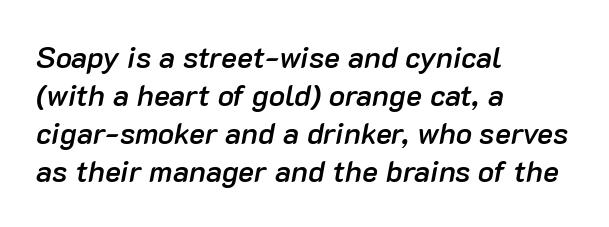
The image shows 30 px semibold type, italic (leaning right); set left-aligned, normal line spacing (1.27x), normal letter spacing, not underlined; low stroke contrast and a medium x-height.
